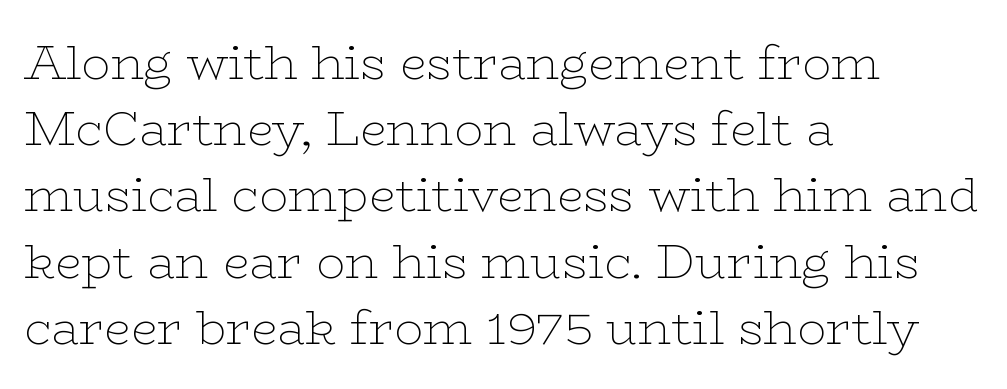
{"serif": "yes", "italic": "no", "bold": "no", "weight": "thin", "width": "wide", "stroke_contrast": "low", "x_height": "medium", "monospaced": "no", "underline": "no", "align": "left", "line_spacing": "normal", "line_spacing_ratio": 1.38, "letter_spacing": "normal", "letter_spacing_em": 0.0, "glyph_px": 48}
